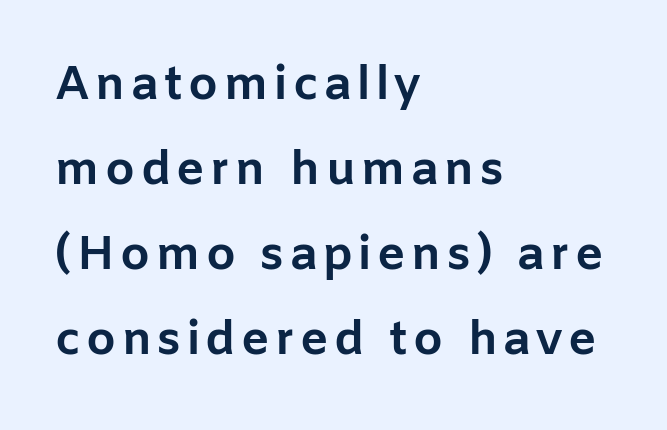
Q: Is the text bold? A: Yes.
Q: Is the text italic (slanted)? A: No, it is upright.
Q: Is the typeface a serif or a sans-serif typeface? A: Sans-serif.
Q: Is the text underlined? A: No.
Q: How is the paragraph aligned? A: Left-aligned.
Q: Width (condensed, normal, or wide)? A: Normal.
Q: Stroke contrast? A: Low.
Q: x-height? A: Medium.
Q: Monospaced? A: No.
